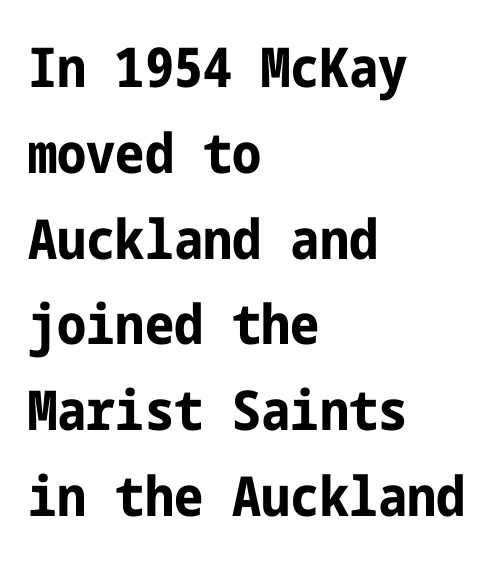
{"serif": "no", "italic": "no", "bold": "yes", "weight": "bold", "width": "condensed", "stroke_contrast": "low", "x_height": "medium", "underline": "no", "align": "left", "line_spacing": "normal", "line_spacing_ratio": 1.56, "letter_spacing": "normal", "letter_spacing_em": 0.0, "glyph_px": 55}
